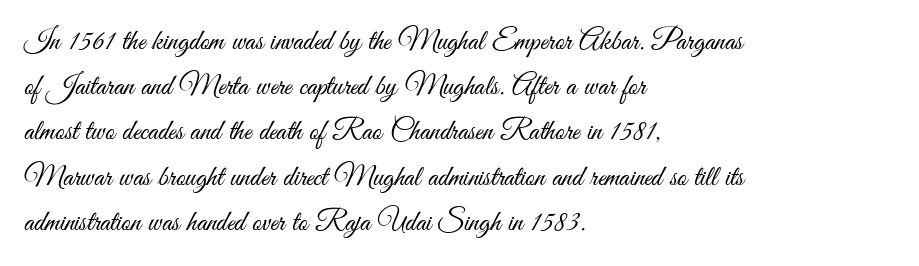
Casual observation: everything's shoved over to the left. Line spacing here is normal. Tracking value appears to be zero — textbook default spacing. The font is comparable to plain body text, perhaps lighter. Think of a printed novel: that variable character pitch is what you see here. The letters carry no serifs — their stems end cleanly without finishing strokes.
